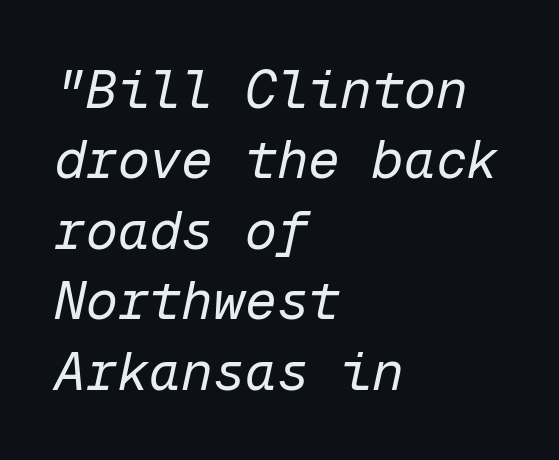
The gap between lines stays unmarked. The horizontal fit of the characters is conventional and even. The cut favours lightness, reaching ordinary text weight at its darkest. Reading down the block, your eye returns to a fixed left position each line. Here the designer chose a console-style face with uniform glyph widths. What's the leading like? Ordinary, nothing unusual.
